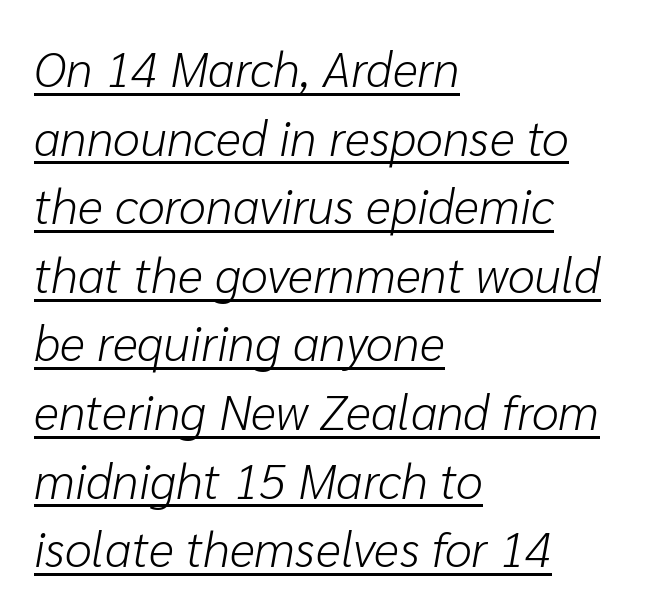
{"italic": "yes", "lean": "right", "slant_degrees": 10, "bold": "no", "weight": "light", "width": "normal", "stroke_contrast": "low", "x_height": "medium", "monospaced": "no", "underline": "yes", "align": "left", "line_spacing": "normal", "line_spacing_ratio": 1.4, "letter_spacing": "normal", "letter_spacing_em": 0.0, "glyph_px": 49}
